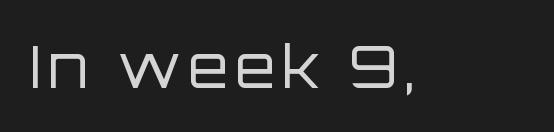
{"serif": "no", "italic": "no", "bold": "no", "weight": "regular", "width": "normal", "stroke_contrast": "low", "x_height": "large", "monospaced": "no", "underline": "no", "glyph_px": 58}
